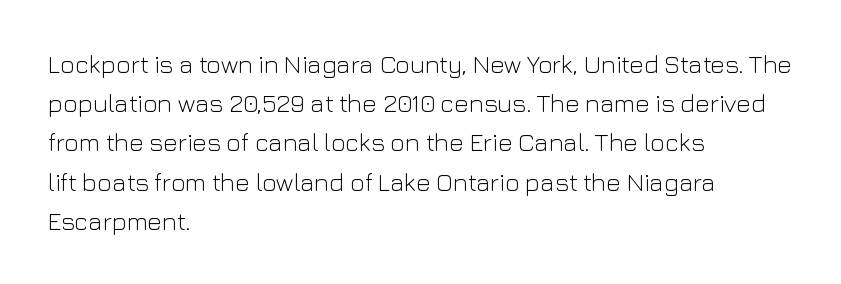
The image shows 25 px text type, upright; set left-aligned, normal line spacing (1.57x), normal letter spacing, not underlined.
